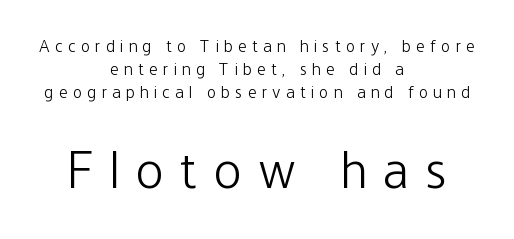
Think of a printed novel: that variable character pitch is what you see here. The space between consecutive lines is moderate. These lines have a slow, spaced-out rhythm from letter to letter. These lines are composed in type without serifs.
